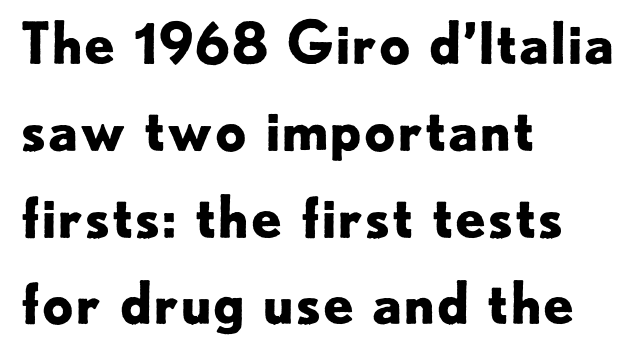
The image shows 56 px bold sans-serif type, upright; set left-aligned, normal line spacing (1.55x), normal letter spacing, not underlined; low stroke contrast and a small x-height.
